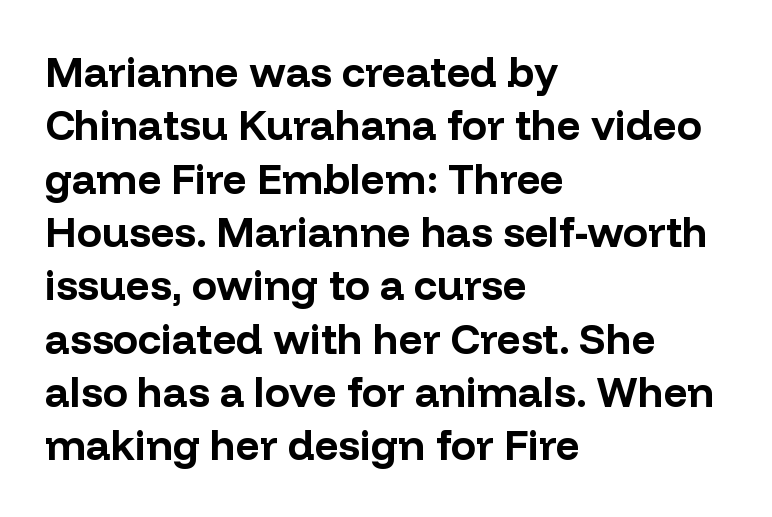
Short note: letters normally spaced. Is this a fixed-width face? No — the glyphs have proportional, varying widths. Interline gaps are of average width in this sample. Does the type have serifs? No, each stem ends abruptly. The letters stand upright; this is a roman face. The sample has been set heavy, in full bold.
